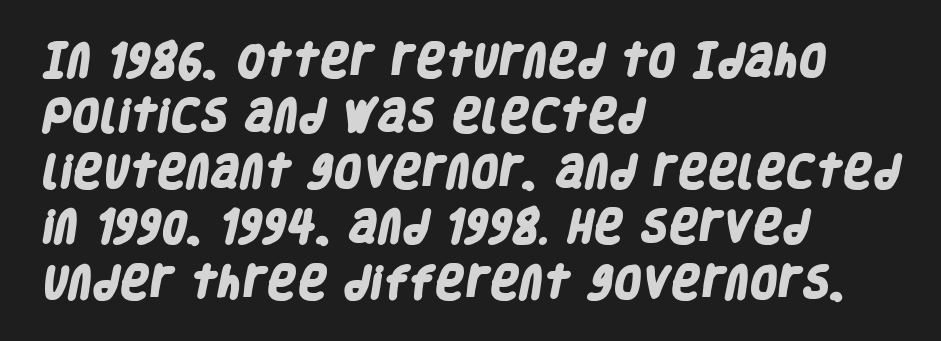
Q: Is the text bold? A: Yes.
Q: Is the typeface a serif or a sans-serif typeface? A: Sans-serif.
Q: Is the text underlined? A: No.
Q: How is the paragraph aligned? A: Left-aligned.
Q: Is the spacing between letters normal or unusually wide? A: Normal.
Q: Is the spacing between lines tight, normal or loose? A: Normal.
Q: Width (condensed, normal, or wide)? A: Condensed.
Q: Stroke contrast? A: Low.
Q: x-height? A: Large.
Q: Monospaced? A: No.
